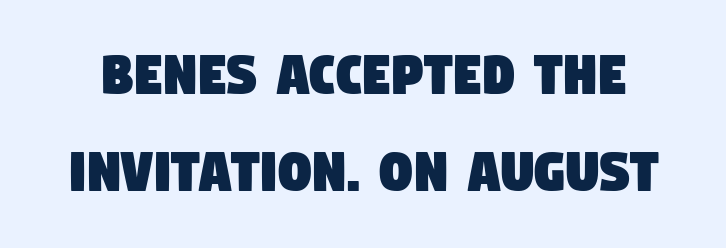
The image shows 65 px condensed sans-serif type; set normal line spacing (1.5x), normal letter spacing, not underlined; low stroke contrast and a large x-height.
